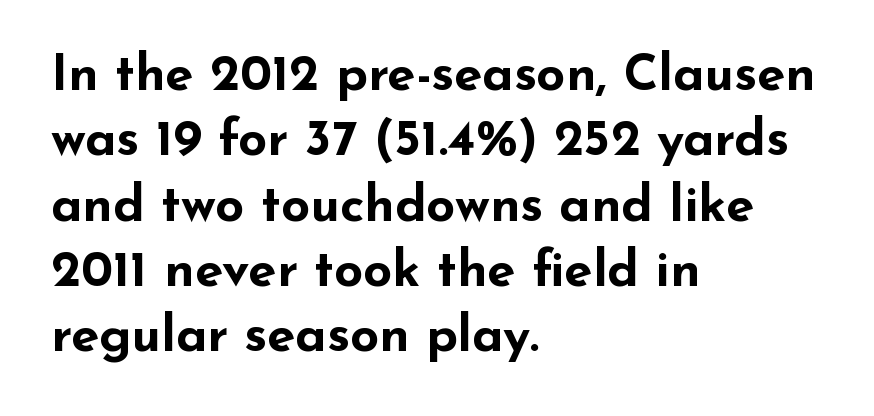
{"serif": "no", "italic": "no", "bold": "yes", "weight": "bold", "width": "wide", "stroke_contrast": "low", "x_height": "small", "monospaced": "no", "underline": "no", "align": "left", "line_spacing": "normal", "line_spacing_ratio": 1.28, "letter_spacing": "normal", "letter_spacing_em": 0.0, "glyph_px": 51}
